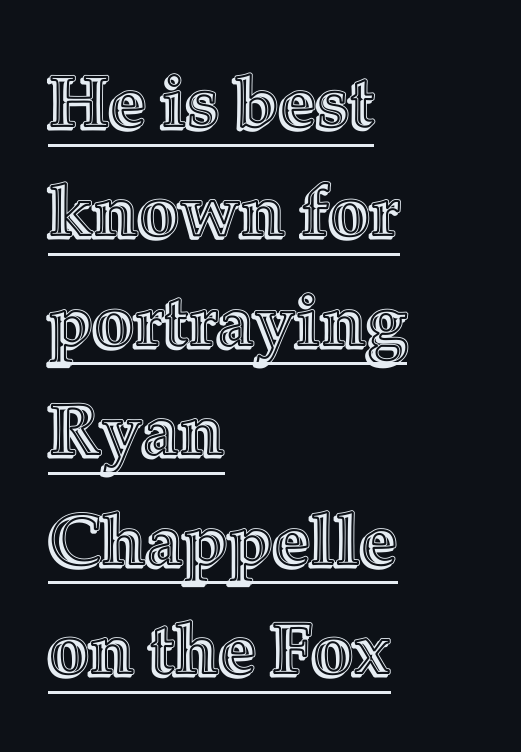
Q: Is the text italic (slanted)? A: No, it is upright.
Q: Is the text underlined? A: Yes.
Q: How is the paragraph aligned? A: Left-aligned.
Q: Is the spacing between letters normal or unusually wide? A: Normal.
Q: Is the spacing between lines tight, normal or loose? A: Normal.
Q: Width (condensed, normal, or wide)? A: Normal.
Q: x-height? A: Medium.
Q: Monospaced? A: No.
